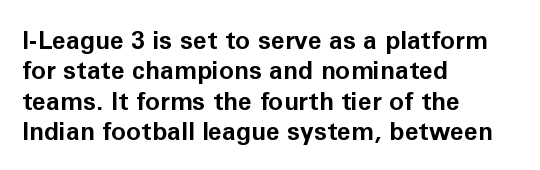
The image shows 25 px bold type, upright; set left-aligned, line spacing 1.22x, normal letter spacing, not underlined.
